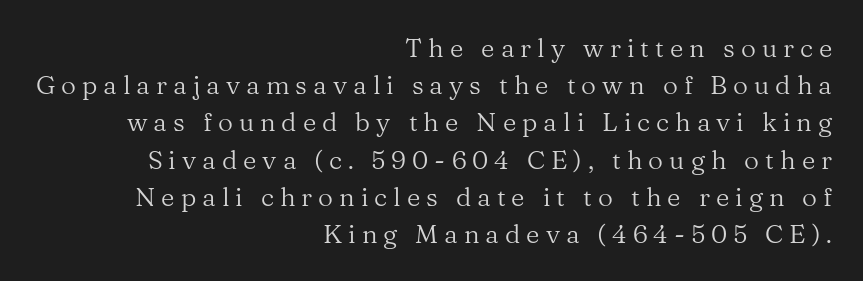
The image shows 26 px text type, upright; set right-aligned, normal line spacing (1.43x), unusually wide letter spacing (+0.23 em), not underlined.
